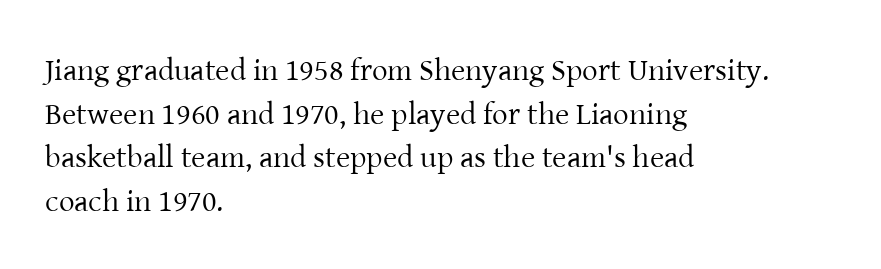
The image shows 31 px regular-weight serif type, upright; set left-aligned, normal line spacing (1.41x), normal letter spacing, not underlined; low stroke contrast and a medium x-height.
